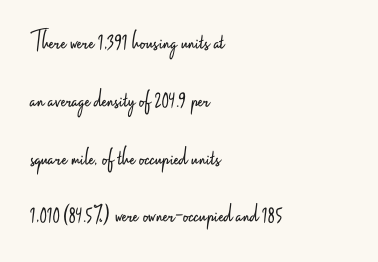
{"bold": "no", "underline": "no", "align": "left", "line_spacing": "loose", "line_spacing_ratio": 2.14, "letter_spacing": "normal", "letter_spacing_em": 0.0, "glyph_px": 27}
